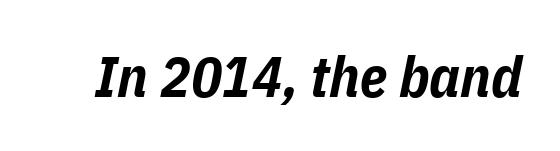
{"italic": "yes", "lean": "right", "slant_degrees": 11, "bold": "yes", "weight": "bold", "width": "condensed", "stroke_contrast": "low", "x_height": "medium", "monospaced": "no", "underline": "no", "letter_spacing": "normal", "letter_spacing_em": 0.0, "glyph_px": 57}
